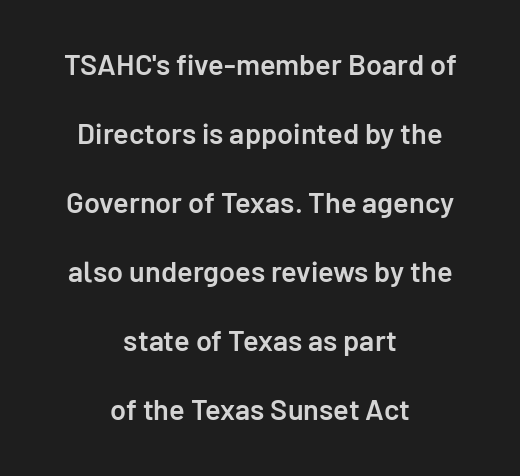
{"serif": "no", "italic": "no", "bold": "semi", "weight": "semibold", "width": "normal", "stroke_contrast": "low", "x_height": "medium", "monospaced": "no", "underline": "no", "align": "center", "line_spacing": "loose", "line_spacing_ratio": 2.38, "letter_spacing": "normal", "letter_spacing_em": 0.0, "glyph_px": 29}
